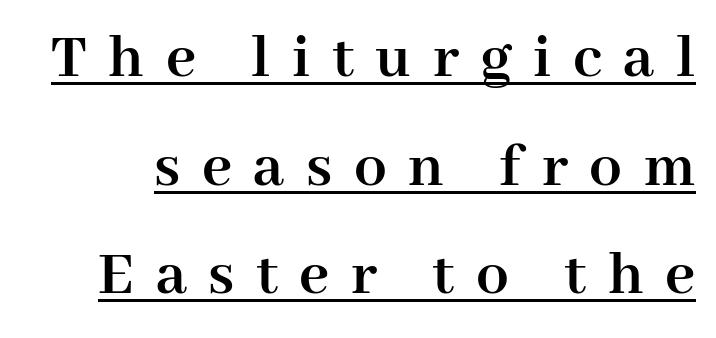
Q: Is the text bold? A: Yes.
Q: Is the text italic (slanted)? A: No, it is upright.
Q: Is the typeface a serif or a sans-serif typeface? A: Serif.
Q: Is the text underlined? A: Yes.
Q: Is the spacing between letters normal or unusually wide? A: Unusually wide.
Q: Is the spacing between lines tight, normal or loose? A: Normal.
Q: Width (condensed, normal, or wide)? A: Normal.
Q: Stroke contrast? A: High.
Q: x-height? A: Medium.
Q: Monospaced? A: No.
